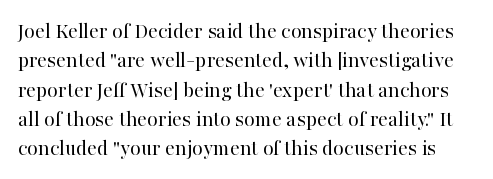
The image shows 22 px text type, upright; set normal line spacing (1.33x), normal letter spacing, not underlined.
